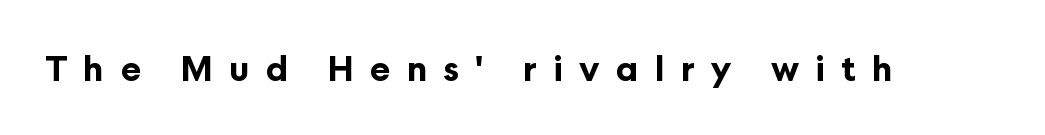
The image shows 34 px bold sans-serif type, upright; set unusually wide letter spacing (+0.48 em), not underlined; low stroke contrast and a medium x-height.
